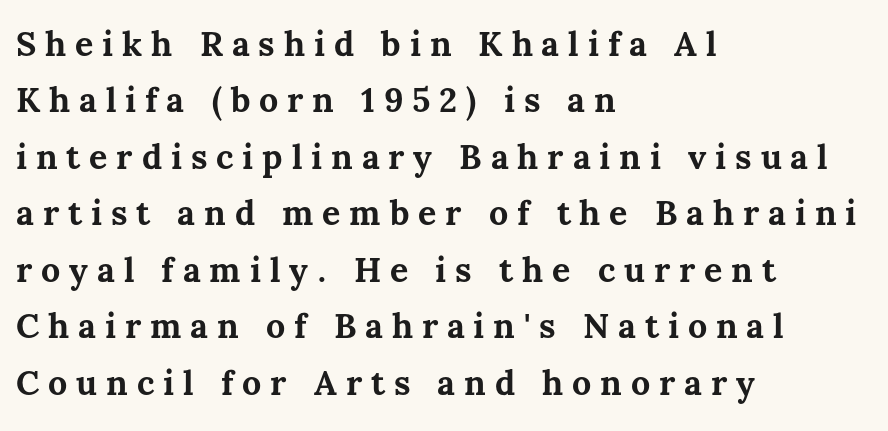
The image shows 34 px bold type, upright; set left-aligned, normal line spacing (1.66x), unusually wide letter spacing (+0.26 em), not underlined; medium stroke contrast and a medium x-height.
